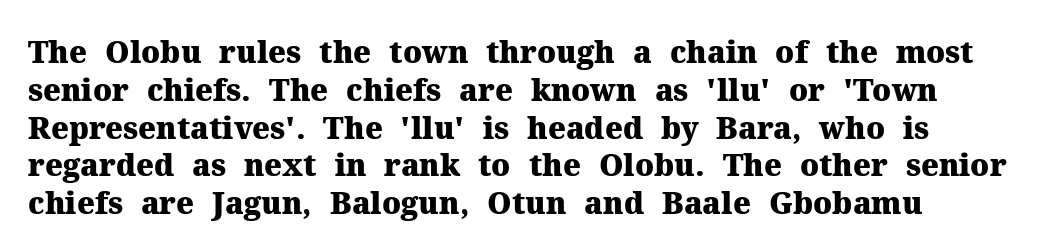
{"serif": "yes", "italic": "no", "bold": "yes", "weight": "heavy", "width": "normal", "stroke_contrast": "medium", "x_height": "medium", "monospaced": "no", "underline": "no", "align": "left", "line_spacing": "normal", "line_spacing_ratio": 1.26, "letter_spacing": "normal", "letter_spacing_em": 0.0, "glyph_px": 30}
